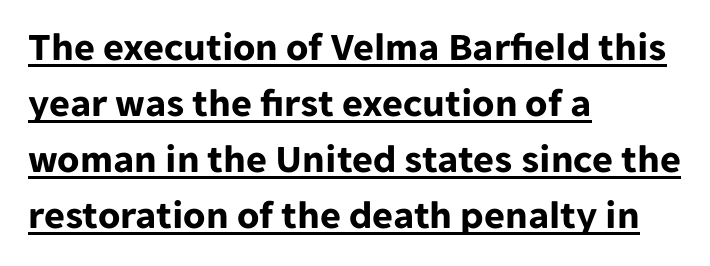
This sample uses an upright cut, with every glyph sitting square on the baseline. Successive baselines arrive at the customary interval. A typesetter would call this proportional, since set widths differ per character. Does a line run under the words? Yes, clearly.
